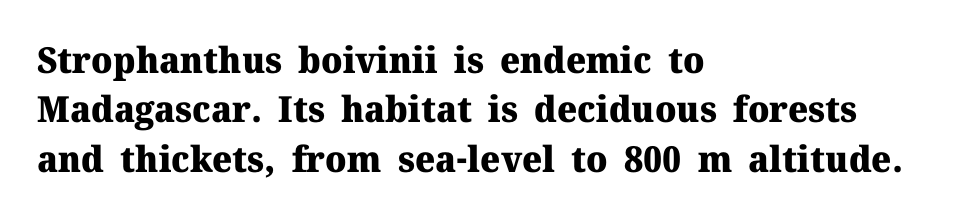
The image shows 36 px heavy serif type, upright; set left-aligned, normal line spacing (1.37x), normal letter spacing, not underlined; medium stroke contrast and a medium x-height.
